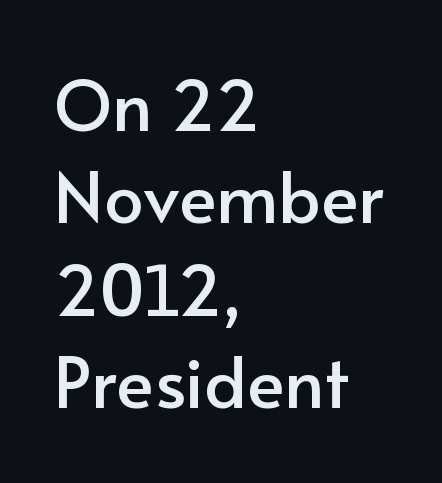
The image shows 70 px sans-serif type, upright; set left-aligned, normal line spacing (1.32x), normal letter spacing, not underlined; low stroke contrast and a small x-height.
